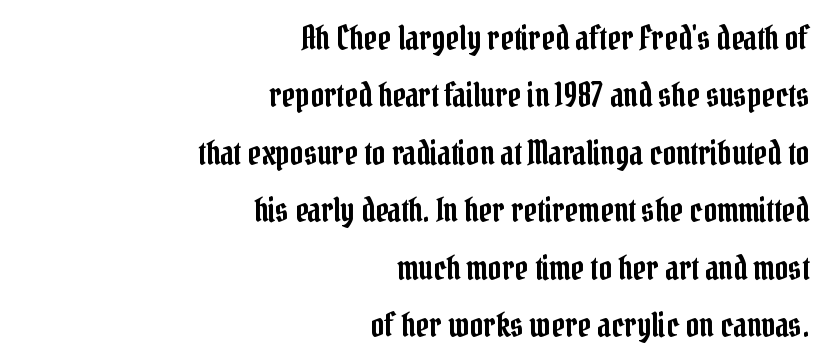
Q: Is the text italic (slanted)? A: No, it is upright.
Q: Is the typeface a serif or a sans-serif typeface? A: Serif.
Q: Is the text underlined? A: No.
Q: How is the paragraph aligned? A: Right-aligned.
Q: Is the spacing between letters normal or unusually wide? A: Normal.
Q: Width (condensed, normal, or wide)? A: Condensed.
Q: Stroke contrast? A: Low.
Q: x-height? A: Medium.
Q: Monospaced? A: No.
